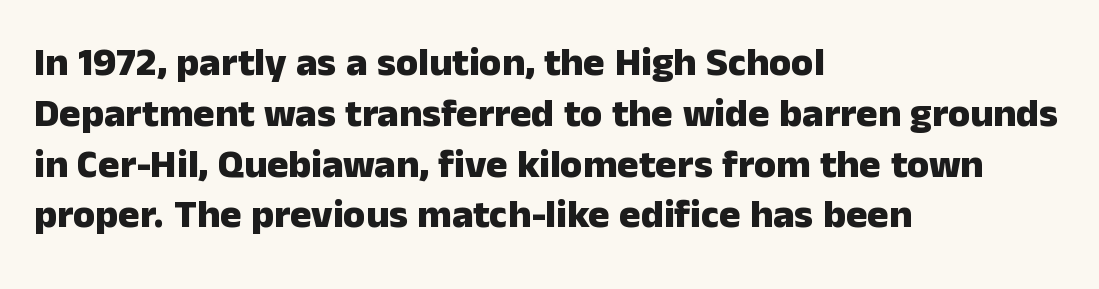
The image shows 40 px heavy sans-serif type, upright; set left-aligned, normal line spacing (1.27x), normal letter spacing, not underlined; low stroke contrast and a medium x-height.
